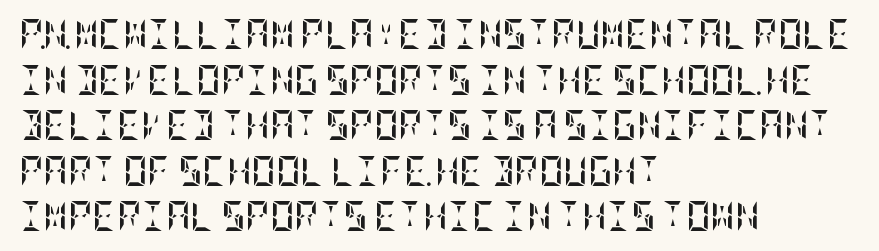
The font's upright variant was chosen for this text. Horizontal alignment here is leftward, the default for most running prose. In terms of letterspacing, this is plain default setting. The block of text has a typical density, with ordinary space between rows. Plain, unruled lines of type.
